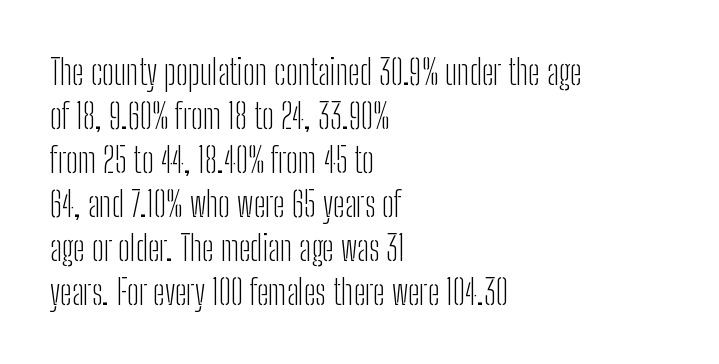
Q: Is the text bold? A: No.
Q: Is the text italic (slanted)? A: No, it is upright.
Q: Is the typeface a serif or a sans-serif typeface? A: Sans-serif.
Q: Is the text underlined? A: No.
Q: How is the paragraph aligned? A: Left-aligned.
Q: Is the spacing between letters normal or unusually wide? A: Normal.
Q: Is the spacing between lines tight, normal or loose? A: Normal.
Q: Width (condensed, normal, or wide)? A: Condensed.
Q: Stroke contrast? A: Low.
Q: x-height? A: Medium.
Q: Monospaced? A: No.
